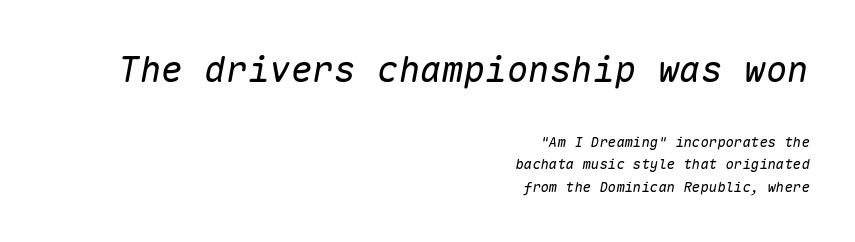
Spacing verdict: monospaced, one width for all characters. The font sits on the lighter half of the weight spectrum, regular included. Which margin do the lines hug? The right one — the left edge is uneven. Anything drawn beneath the words? Only blank space.
